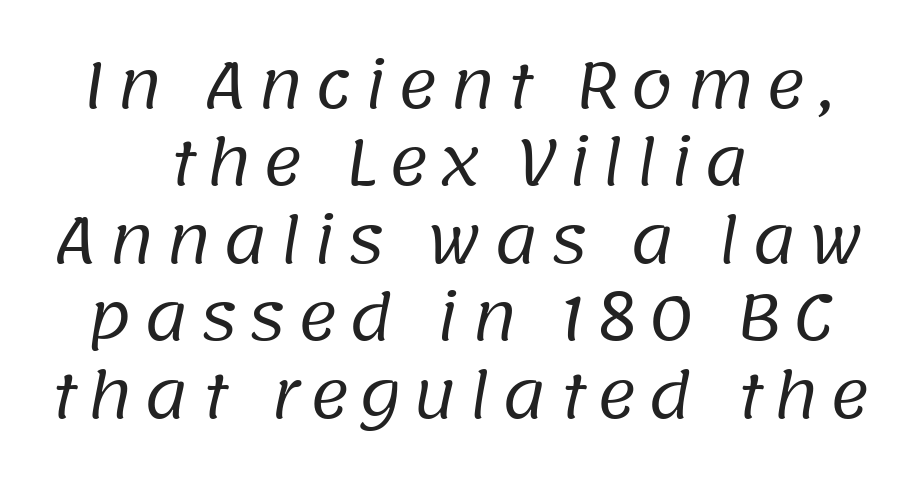
The image shows 62 px regular-weight sans-serif type; set centered, normal line spacing (1.25x), not underlined; low stroke contrast and a large x-height.
